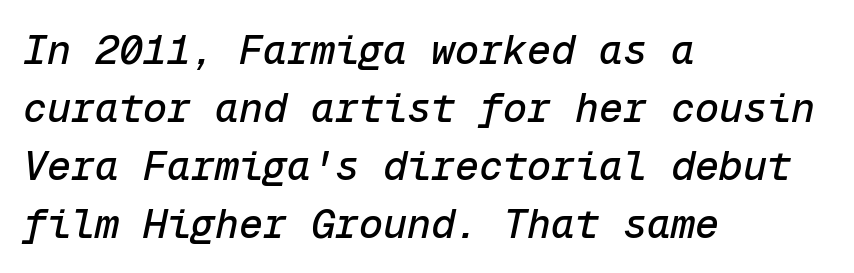
The image shows 40 px text type, italic (leaning right), monospaced; set left-aligned, normal line spacing (1.45x), normal letter spacing, not underlined; low stroke contrast and a medium x-height.
